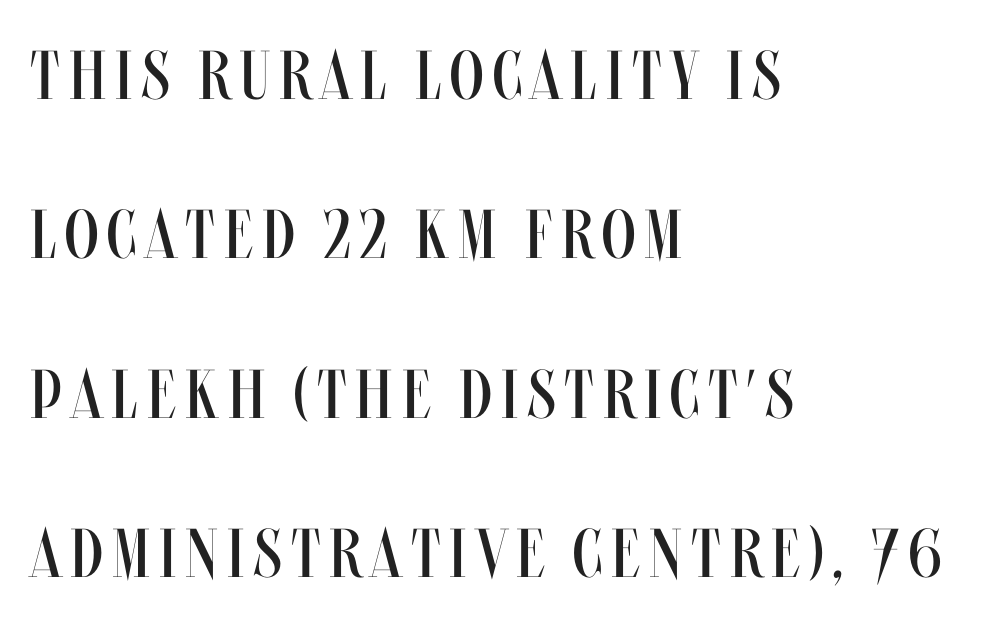
Notice how the stems are strictly vertical — no italics here. Each letter keeps its own natural width here, so spacing adapts to shape. No letter is thick-stroked: the sample isn't bold. The space directly below the letters is spotless.
